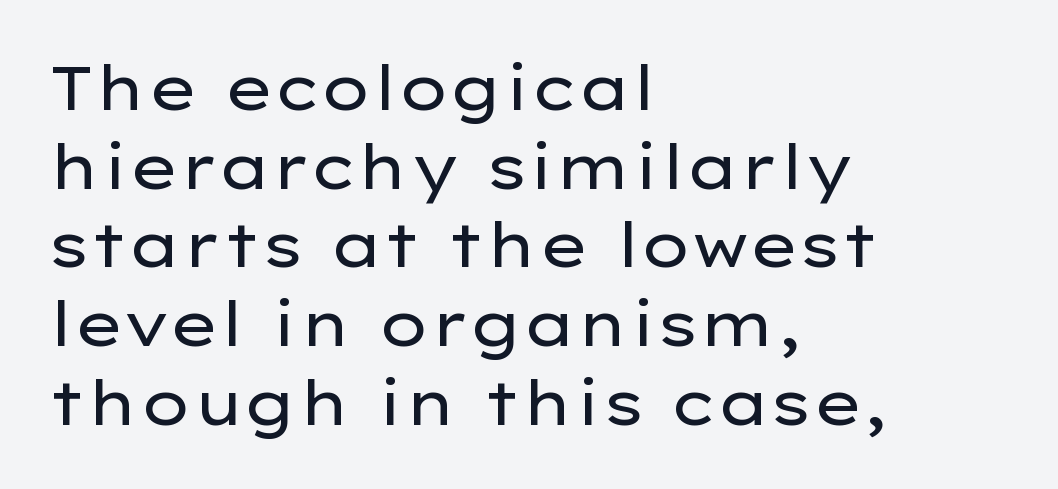
{"serif": "no", "italic": "no", "bold": "no", "weight": "regular", "width": "wide", "stroke_contrast": "low", "x_height": "medium", "monospaced": "no", "underline": "no", "align": "left", "line_spacing": "normal", "line_spacing_ratio": 1.27, "letter_spacing": "normal", "letter_spacing_em": 0.0, "glyph_px": 62}
